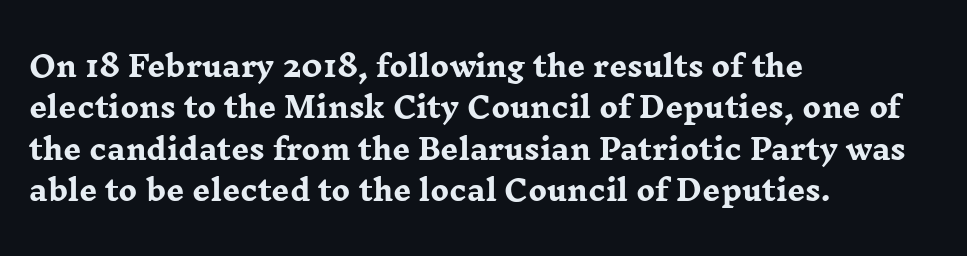
The gap between lines stays unmarked. The type is set solid horizontally, with unmodified tracking. This rendering uses left alignment, leaving the right contour irregular. This sample uses an upright cut, with every glyph sitting square on the baseline.
